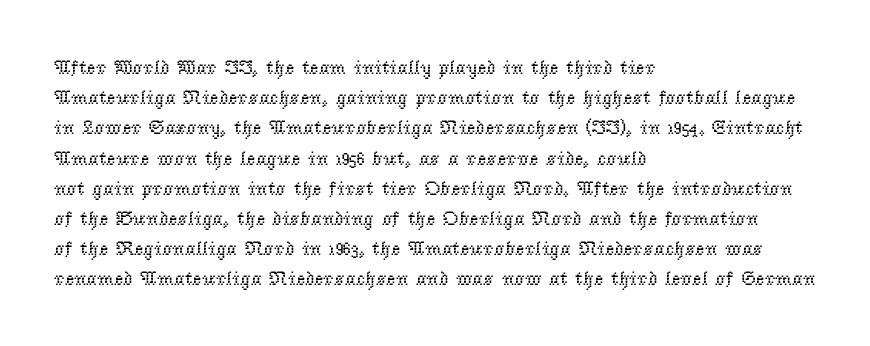
What stands out about the letter spacing? Nothing — it is the standard amount. The axis of the letterforms is exactly vertical. Check the space under the baseline: it is left empty. Evenly set lines give the paragraph a standard silhouette.
